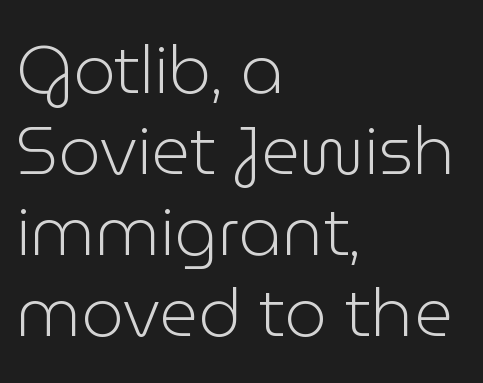
Think of a printed novel: that variable character pitch is what you see here. Weight: not bold — regular or lighter. This sample is left-justified, so line endings fall wherever the words run out. Unlike italic type, these characters show no tilt at all. The tracking reads as untouched default to a designer's eye. What kind of face is this? One without serifs — a sans.
